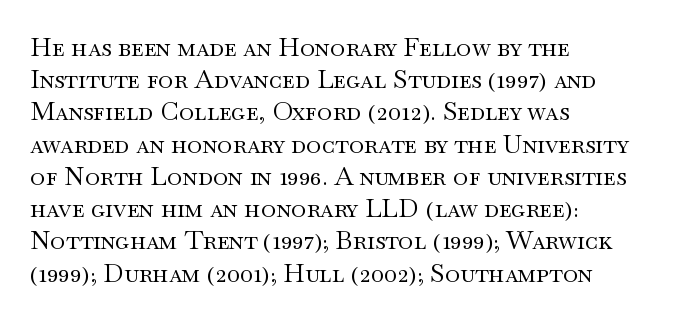
Q: Is the text bold? A: No.
Q: Is the text italic (slanted)? A: No, it is upright.
Q: Is the text underlined? A: No.
Q: How is the paragraph aligned? A: Left-aligned.
Q: Is the spacing between letters normal or unusually wide? A: Normal.
